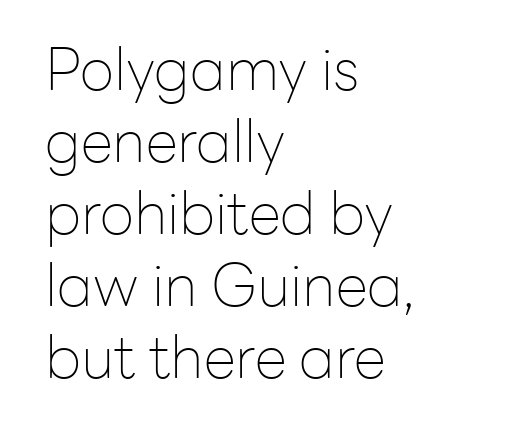
{"serif": "no", "italic": "no", "bold": "no", "weight": "thin", "width": "normal", "stroke_contrast": "low", "x_height": "medium", "monospaced": "no", "underline": "no", "align": "left", "line_spacing_ratio": 1.22, "letter_spacing": "normal", "letter_spacing_em": 0.0, "glyph_px": 59}
